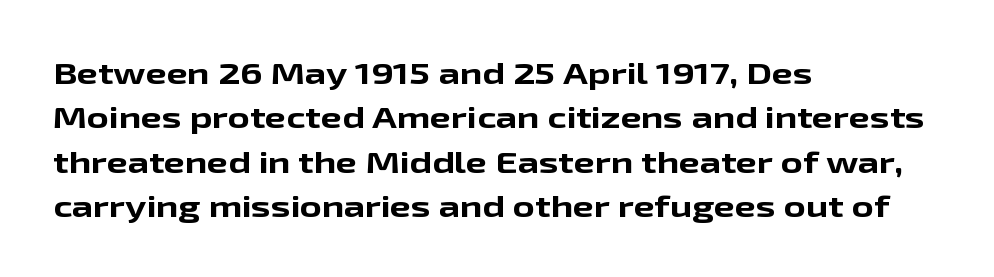
{"serif": "no", "italic": "no", "bold": "yes", "weight": "bold", "width": "wide", "stroke_contrast": "low", "x_height": "medium", "monospaced": "no", "underline": "no", "align": "left", "line_spacing": "normal", "line_spacing_ratio": 1.48, "letter_spacing": "normal", "letter_spacing_em": 0.0, "glyph_px": 30}
